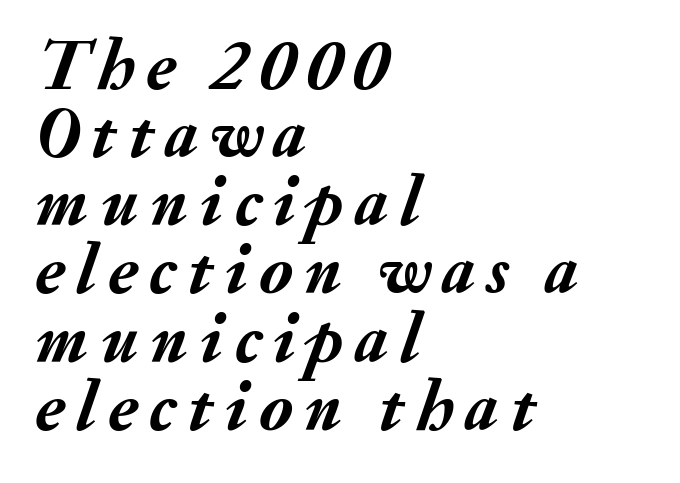
The image shows 71 px semibold type, italic (leaning right); set left-aligned, tight line spacing (0.96x), not underlined; medium stroke contrast and a small x-height.
